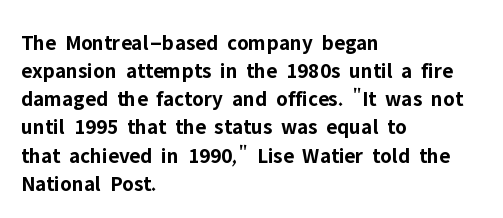
The image shows 22 px bold type, upright; set left-aligned, normal line spacing (1.28x), normal letter spacing, not underlined.
